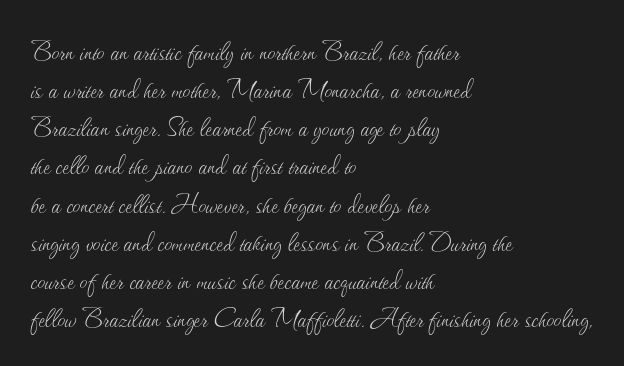
The image shows 31 px thin type; set left-aligned, line spacing 1.23x, normal letter spacing, not underlined; medium stroke contrast and a small x-height.
